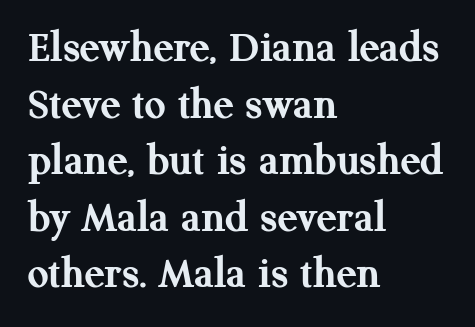
Standard letterfit; no display-style spreading of the glyphs. Nobody drew a line under any word here. The passage is arranged the way most books set body copy — flush left. Vertical strokes here are truly vertical. Is this a fixed-width face? No — the glyphs have proportional, varying widths. Type style note: has serifs.
